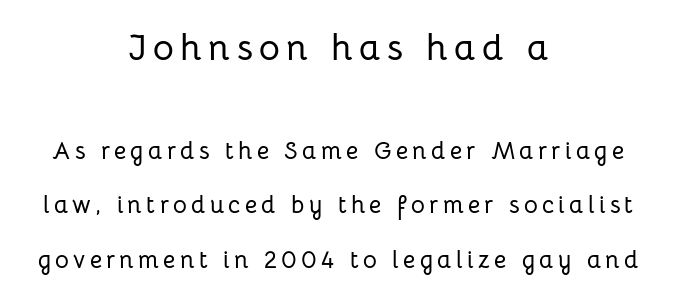
{"serif": "no", "italic": "no", "width": "normal", "stroke_contrast": "low", "x_height": "medium", "monospaced": "no", "underline": "no", "align": "center", "line_spacing": "loose", "line_spacing_ratio": 2.26, "larger_block": "first", "size_ratio": 1.5, "glyph_px": 36}
